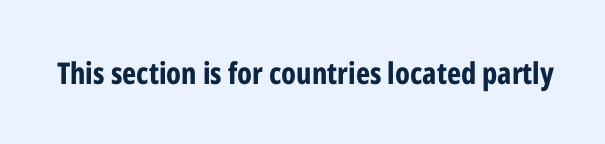
Look at the stroke-to-counter ratio: heavy, a bold. Tracking value appears to be zero — textbook default spacing. Observe the absence of serifs on each vertical stroke in this sample. Proportional: the letters do not fall into vertical columns.
